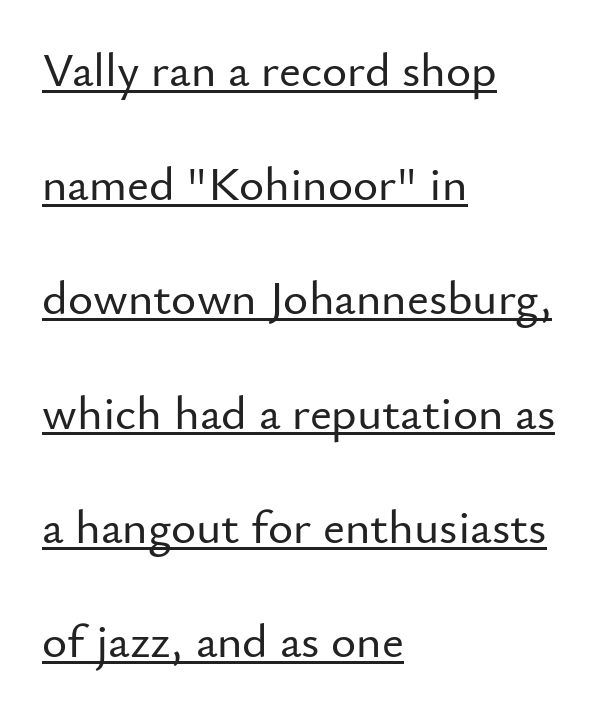
The image shows 48 px sans-serif type, upright; set left-aligned, loose line spacing (2.38x), normal letter spacing, underlined; low stroke contrast and a small x-height.
